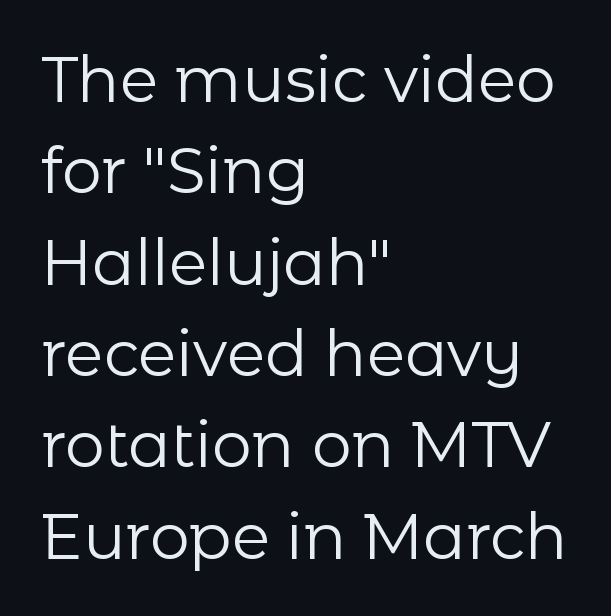
The type sits square on the baseline with zero lean. Check under the words: just untouched page. Standard letterfit; no display-style spreading of the glyphs. Spacing verdict: proportional, widths tailored to each character. In terms of letterform style, serifs are entirely absent.
